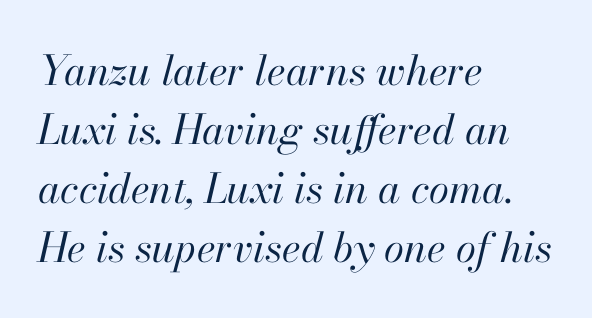
The image shows 41 px regular-weight type, italic (leaning right); set left-aligned, normal line spacing (1.44x), normal letter spacing, not underlined; high stroke contrast and a small x-height.
